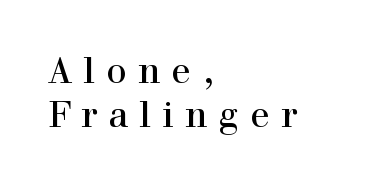
{"serif": "yes", "italic": "no", "width": "normal", "x_height": "medium", "monospaced": "no", "underline": "no", "align": "left", "line_spacing_ratio": 1.21, "letter_spacing": "wide", "letter_spacing_em": 0.31, "glyph_px": 36}
